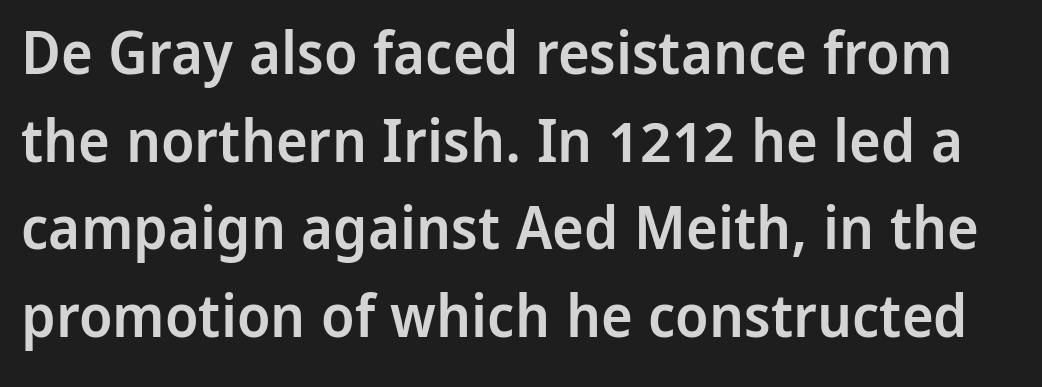
Q: Is the text bold? A: Semi-bold.
Q: Is the text italic (slanted)? A: No, it is upright.
Q: Is the typeface a serif or a sans-serif typeface? A: Sans-serif.
Q: Is the text underlined? A: No.
Q: Is the spacing between letters normal or unusually wide? A: Normal.
Q: Is the spacing between lines tight, normal or loose? A: Normal.
Q: Width (condensed, normal, or wide)? A: Normal.
Q: Stroke contrast? A: Low.
Q: x-height? A: Medium.
Q: Monospaced? A: No.
